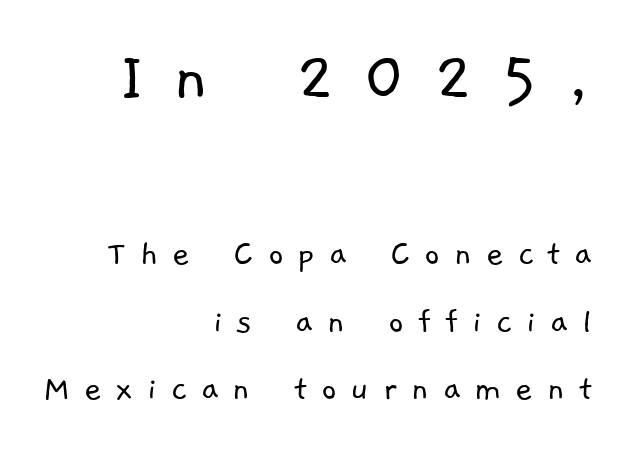
The image shows 76 px light sans-serif type; set right-aligned, line spacing 1.77x, unusually wide letter spacing (+0.36 em), not underlined; the first (top) block is 2.0x larger; low stroke contrast and a medium x-height.
